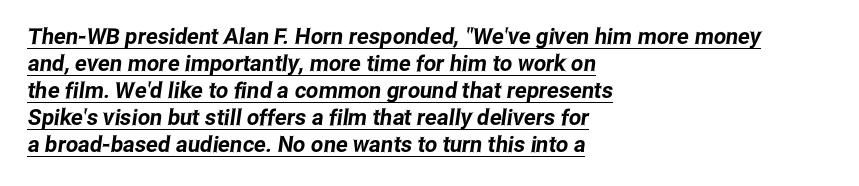
Does extra space separate the letters? No, they use regular spacing. Layout note: lines flush left. What decoration does the sample have? An underline.
